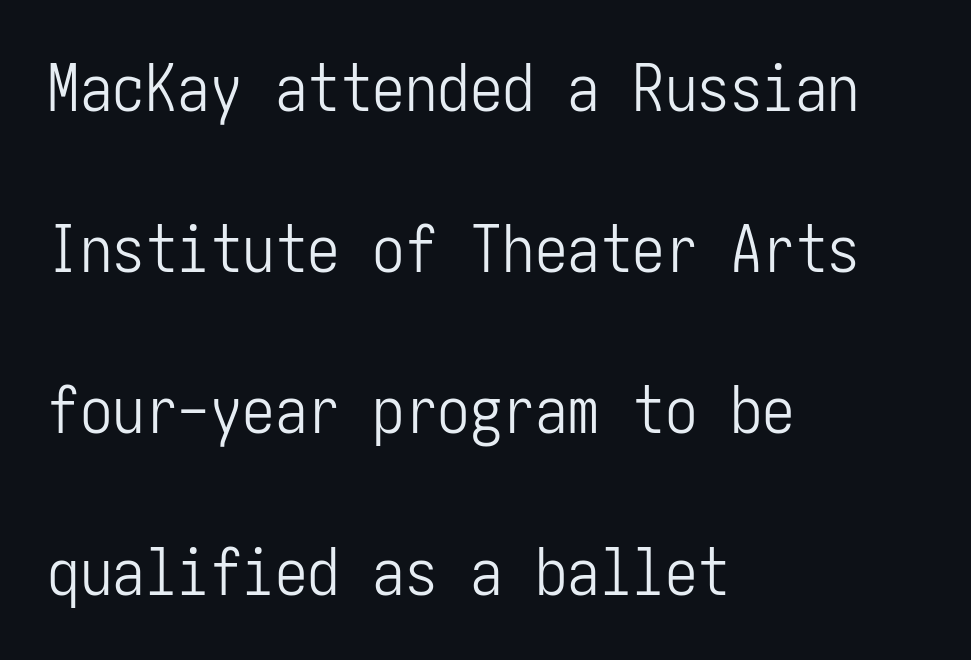
{"serif": "no", "italic": "no", "bold": "no", "weight": "light", "width": "condensed", "stroke_contrast": "low", "x_height": "medium", "underline": "no", "align": "left", "line_spacing": "loose", "line_spacing_ratio": 2.48, "letter_spacing": "normal", "letter_spacing_em": 0.0, "glyph_px": 65}
